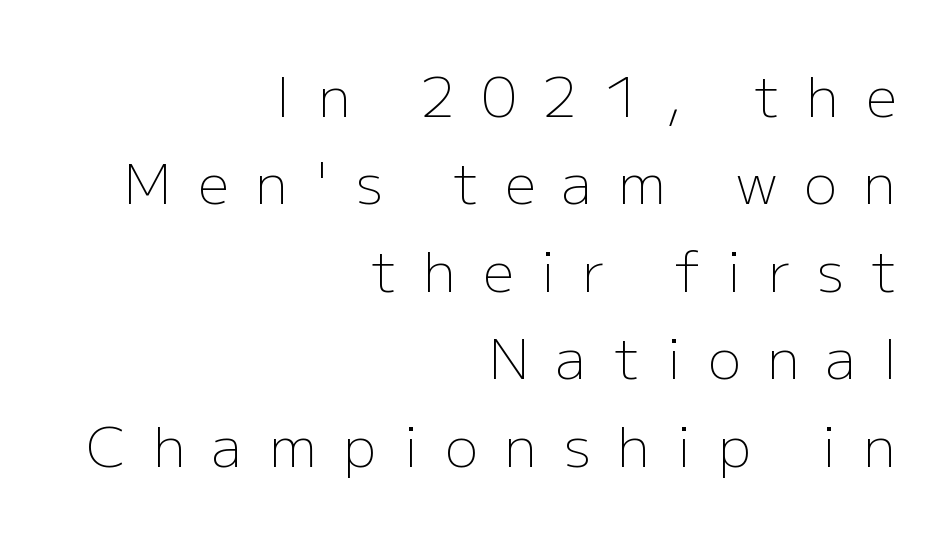
Q: Is the text bold? A: No.
Q: Is the text italic (slanted)? A: No, it is upright.
Q: Is the typeface a serif or a sans-serif typeface? A: Sans-serif.
Q: Is the text underlined? A: No.
Q: How is the paragraph aligned? A: Right-aligned.
Q: Is the spacing between letters normal or unusually wide? A: Unusually wide.
Q: Is the spacing between lines tight, normal or loose? A: Normal.
Q: Width (condensed, normal, or wide)? A: Normal.
Q: Stroke contrast? A: Low.
Q: x-height? A: Medium.
Q: Monospaced? A: No.
